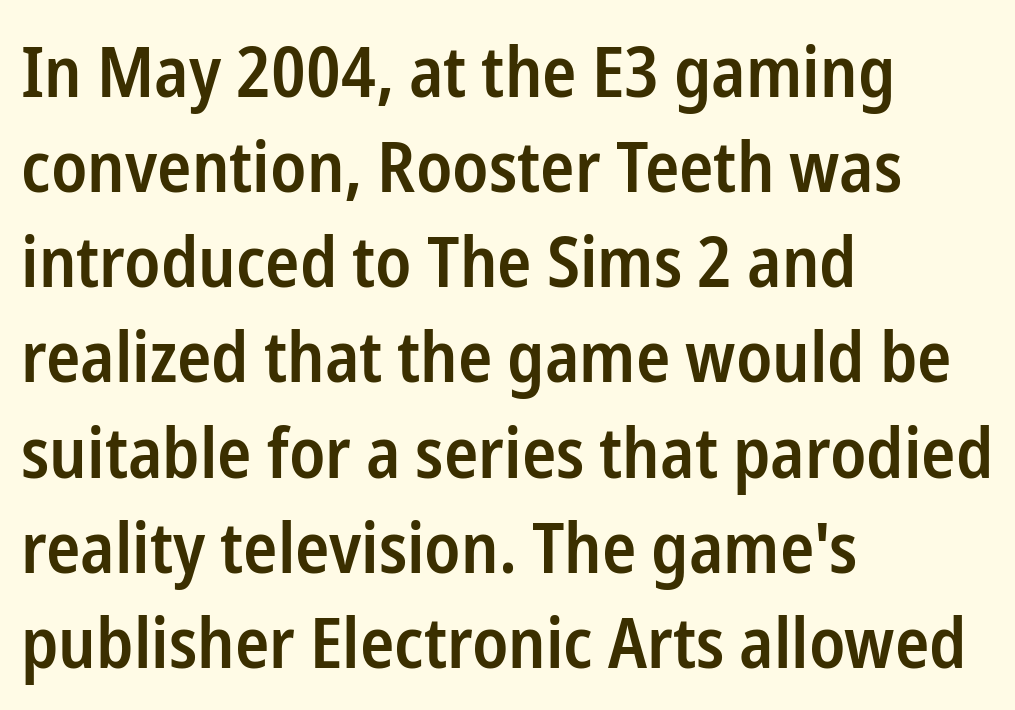
The image shows 71 px semibold, condensed sans-serif type, upright; set left-aligned, normal line spacing (1.34x), normal letter spacing, not underlined; low stroke contrast and a medium x-height.
